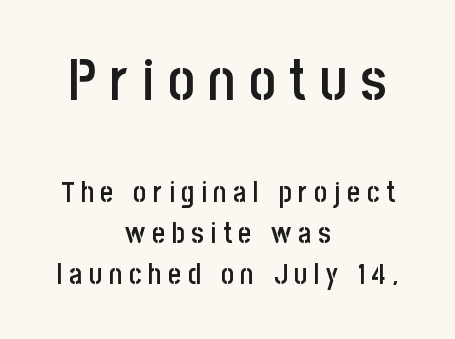
These lines sit exactly where default settings would place them. Note the varied advance widths — an 'i' is clearly narrower than an 'm'. The typesetter chose a symmetrical, centered arrangement here. The passage shown is not underscored anywhere. When letters stand straight like this, we call the style roman or upright. Emphasis by weight is partial: semibold.
